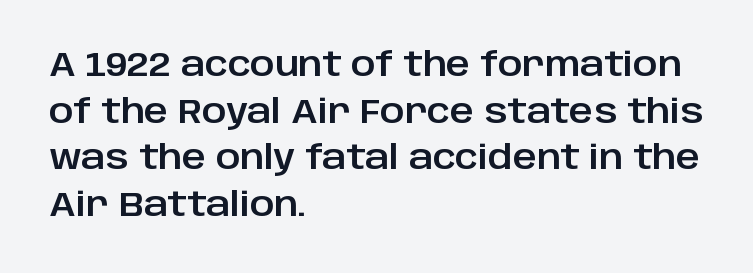
Q: Is the text italic (slanted)? A: No, it is upright.
Q: Is the typeface a serif or a sans-serif typeface? A: Sans-serif.
Q: Is the text underlined? A: No.
Q: How is the paragraph aligned? A: Left-aligned.
Q: Is the spacing between letters normal or unusually wide? A: Normal.
Q: Is the spacing between lines tight, normal or loose? A: Normal.
Q: Width (condensed, normal, or wide)? A: Normal.
Q: Stroke contrast? A: Low.
Q: x-height? A: Large.
Q: Monospaced? A: No.
